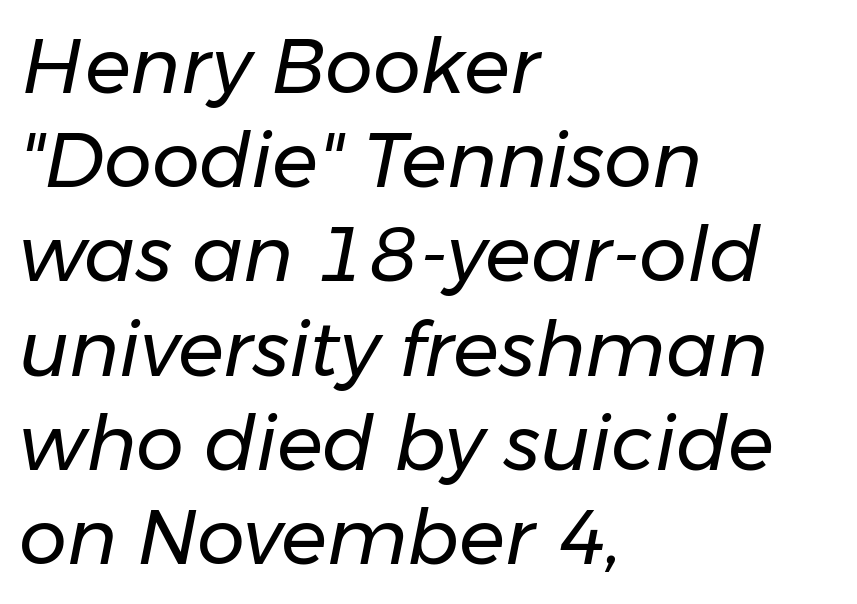
{"italic": "yes", "lean": "right", "slant_degrees": 11, "bold": "no", "weight": "regular", "width": "normal", "stroke_contrast": "low", "x_height": "medium", "monospaced": "no", "underline": "no", "align": "left", "line_spacing_ratio": 1.24, "letter_spacing": "normal", "letter_spacing_em": 0.0, "glyph_px": 76}
